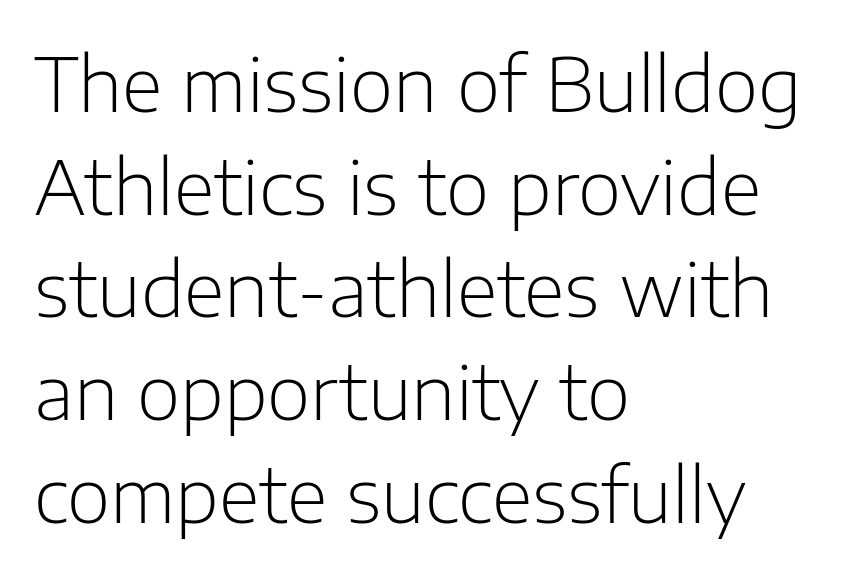
{"serif": "no", "italic": "no", "bold": "no", "weight": "light", "width": "normal", "stroke_contrast": "low", "x_height": "medium", "monospaced": "no", "underline": "no", "align": "left", "line_spacing": "normal", "line_spacing_ratio": 1.37, "letter_spacing": "normal", "letter_spacing_em": 0.0, "glyph_px": 75}
